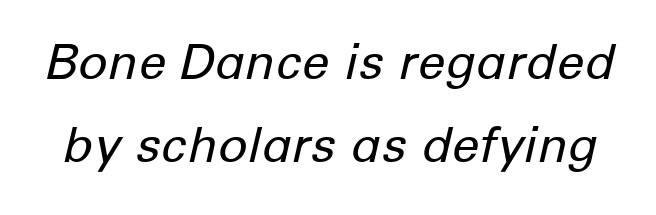
The image shows 49 px regular-weight type, italic (leaning right); set normal line spacing (1.69x), normal letter spacing, not underlined; low stroke contrast and a medium x-height.
